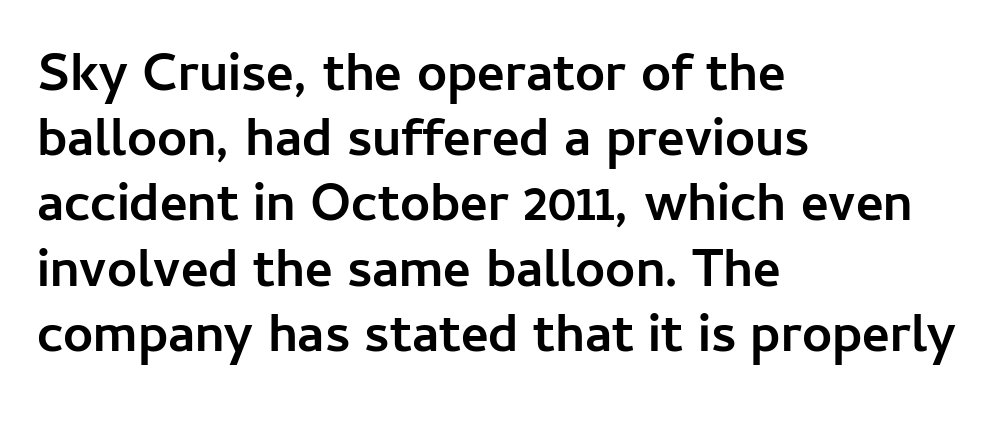
{"serif": "no", "italic": "no", "bold": "yes", "weight": "semibold", "width": "normal", "stroke_contrast": "low", "x_height": "medium", "monospaced": "no", "underline": "no", "align": "left", "line_spacing_ratio": 1.23, "letter_spacing": "normal", "letter_spacing_em": 0.0, "glyph_px": 53}
